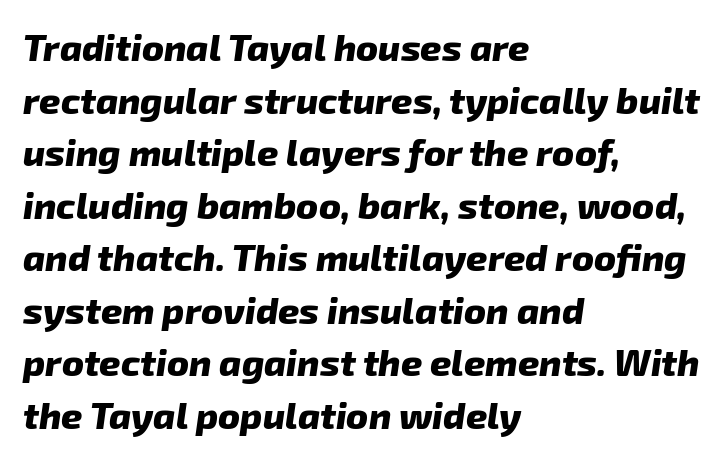
{"serif": "no", "bold": "yes", "weight": "heavy", "width": "normal", "stroke_contrast": "low", "x_height": "medium", "monospaced": "no", "underline": "no", "align": "left", "line_spacing": "normal", "line_spacing_ratio": 1.42, "letter_spacing": "normal", "letter_spacing_em": 0.0, "glyph_px": 37}
